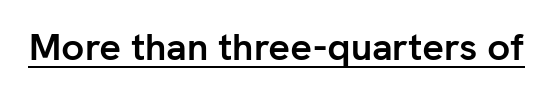
Q: Is the text bold? A: Yes.
Q: Is the text italic (slanted)? A: No, it is upright.
Q: Is the typeface a serif or a sans-serif typeface? A: Sans-serif.
Q: Is the text underlined? A: Yes.
Q: Is the spacing between letters normal or unusually wide? A: Normal.
Q: Width (condensed, normal, or wide)? A: Normal.
Q: Stroke contrast? A: Low.
Q: x-height? A: Medium.
Q: Monospaced? A: No.
